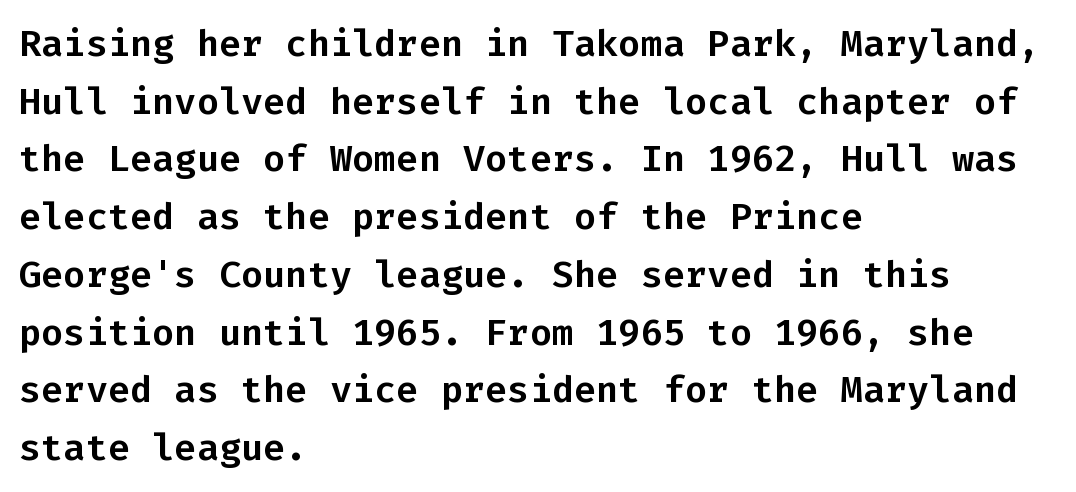
Lines of text with bare space underneath. The passage shown is typed in a monospace face where columns stay perfectly aligned. Ascenders rise straight up at ninety degrees. Each line starts at the same left margin while the right side varies. This is sans-serif lettering, the kind often seen on screens and signage. A typesetter would call this leading conventional body-copy spacing.
